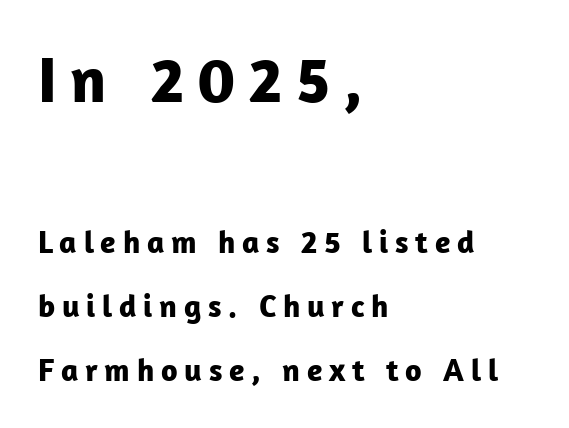
Airy leading. If you drew a ruler down the left edge, every line would touch it. The font is running at its bold setting. Upright lettering throughout. Typographically, this falls in the sans-serif category. The passage shown is typed in a proportional face where columns would drift.
